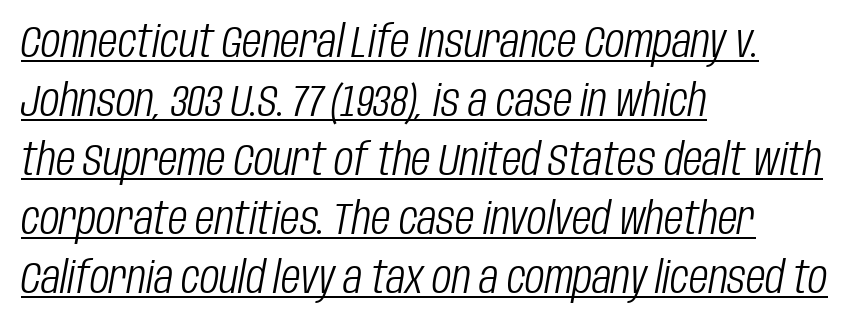
{"italic": "yes", "lean": "right", "slant_degrees": 10, "bold": "no", "weight": "light", "width": "condensed", "stroke_contrast": "low", "x_height": "large", "monospaced": "no", "underline": "yes", "align": "left", "line_spacing": "normal", "line_spacing_ratio": 1.31, "letter_spacing": "normal", "letter_spacing_em": 0.0, "glyph_px": 45}
